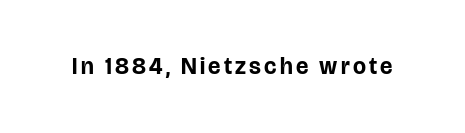
{"italic": "no", "bold": "yes", "underline": "no", "glyph_px": 23}
